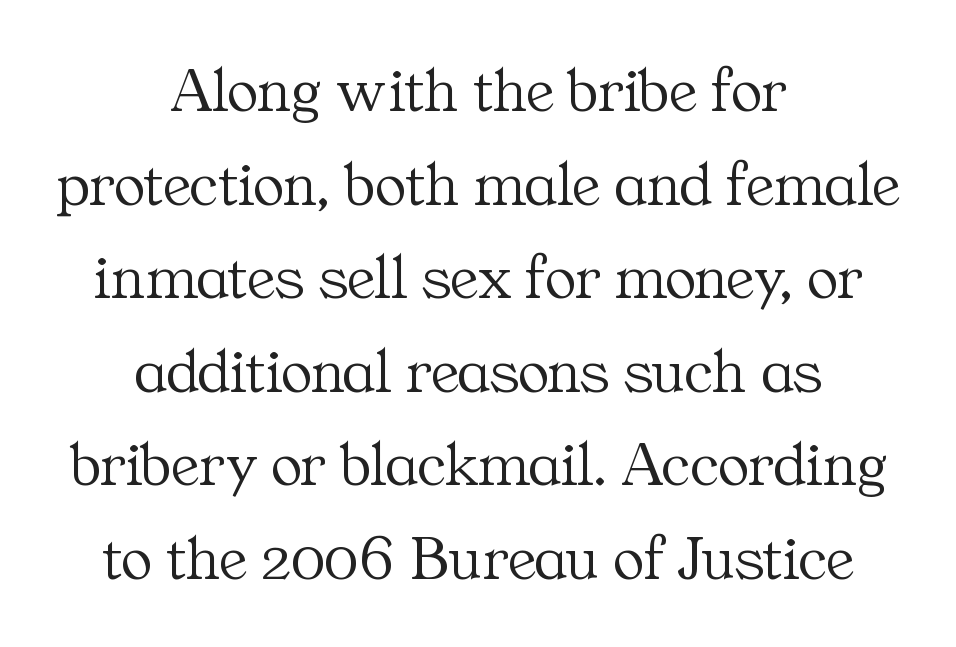
{"serif": "yes", "italic": "no", "bold": "no", "weight": "light", "width": "normal", "stroke_contrast": "medium", "x_height": "medium", "monospaced": "no", "underline": "no", "align": "center", "line_spacing": "normal", "line_spacing_ratio": 1.44, "letter_spacing": "normal", "letter_spacing_em": 0.0, "glyph_px": 65}
